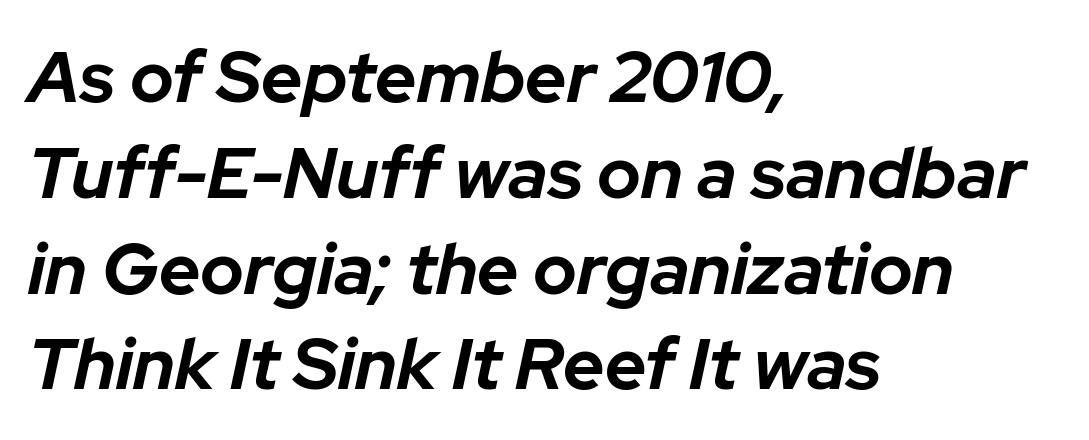
Q: Is the text bold? A: Yes.
Q: Is the text italic (slanted)? A: Yes, it leans right by about 12 degrees.
Q: Is the text underlined? A: No.
Q: How is the paragraph aligned? A: Left-aligned.
Q: Is the spacing between letters normal or unusually wide? A: Normal.
Q: Is the spacing between lines tight, normal or loose? A: Normal.
Q: Width (condensed, normal, or wide)? A: Normal.
Q: Stroke contrast? A: Low.
Q: x-height? A: Medium.
Q: Monospaced? A: No.
